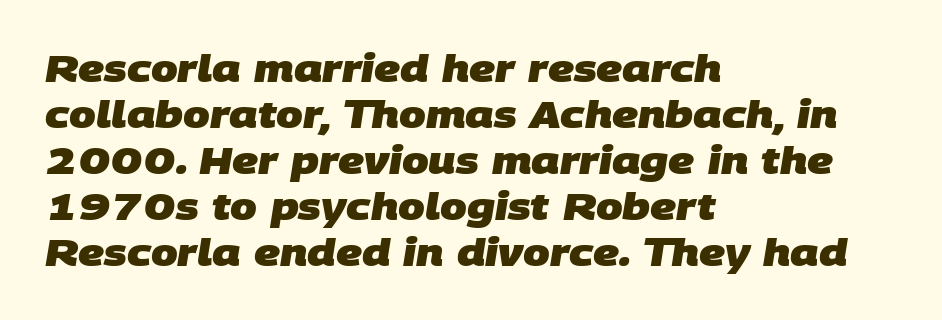
{"serif": "no", "bold": "yes", "weight": "heavy", "width": "normal", "stroke_contrast": "low", "x_height": "large", "monospaced": "no", "underline": "no", "align": "left", "line_spacing_ratio": 1.21, "letter_spacing": "normal", "letter_spacing_em": 0.0, "glyph_px": 38}
